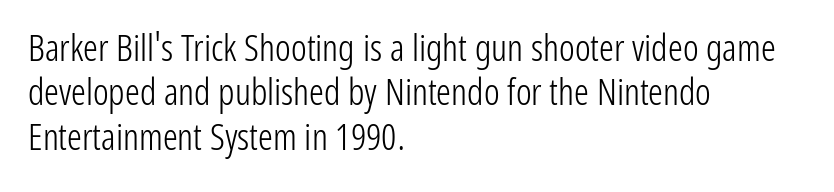
The font's upright variant was chosen for this text. Horizontally, the lines are justified to the leading edge only. Spacing verdict: proportional, widths tailored to each character. Only glyphs here, with clear space below each row. Default kerning and tracking; the words read as compact shapes.
